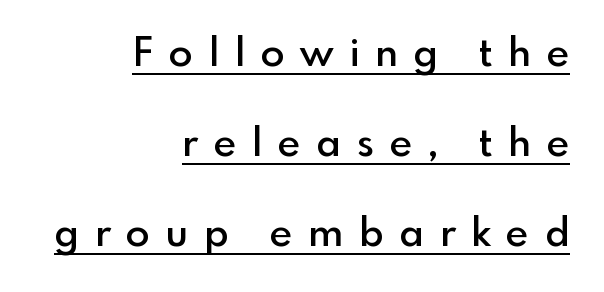
Q: Is the text bold? A: Semi-bold.
Q: Is the text italic (slanted)? A: No, it is upright.
Q: Is the typeface a serif or a sans-serif typeface? A: Sans-serif.
Q: Is the text underlined? A: Yes.
Q: How is the paragraph aligned? A: Right-aligned.
Q: Is the spacing between letters normal or unusually wide? A: Unusually wide.
Q: Is the spacing between lines tight, normal or loose? A: Loose.
Q: Width (condensed, normal, or wide)? A: Normal.
Q: x-height? A: Small.
Q: Monospaced? A: No.
